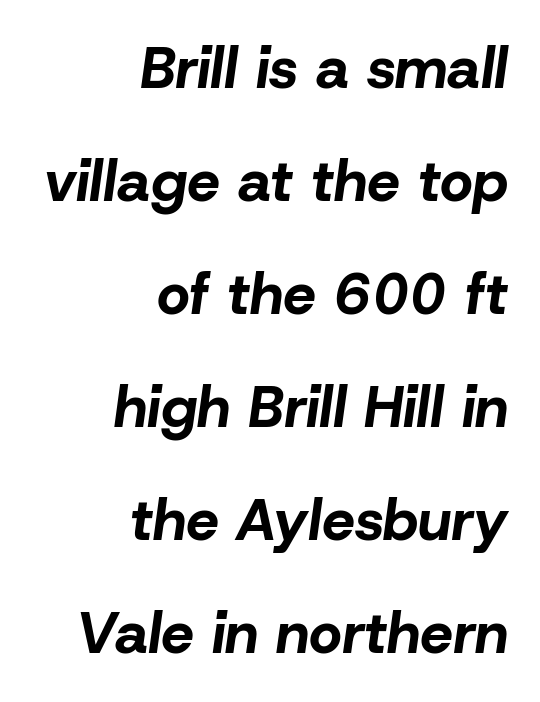
{"italic": "yes", "lean": "right", "slant_degrees": 8, "bold": "yes", "weight": "bold", "width": "normal", "stroke_contrast": "low", "x_height": "medium", "monospaced": "no", "underline": "no", "align": "right", "line_spacing": "loose", "line_spacing_ratio": 1.95, "letter_spacing": "normal", "letter_spacing_em": 0.0, "glyph_px": 58}
